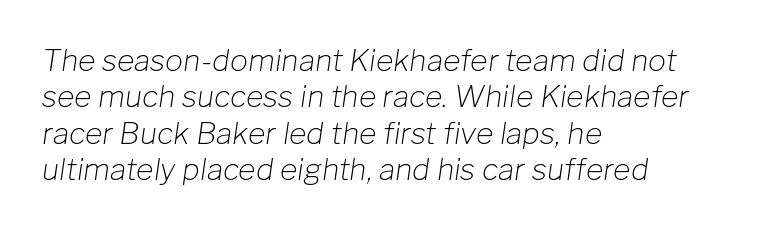
{"italic": "yes", "lean": "right", "slant_degrees": 8, "bold": "no", "weight": "light", "width": "normal", "stroke_contrast": "low", "x_height": "medium", "monospaced": "no", "underline": "no", "align": "left", "line_spacing_ratio": 1.21, "letter_spacing": "normal", "letter_spacing_em": 0.0, "glyph_px": 30}
